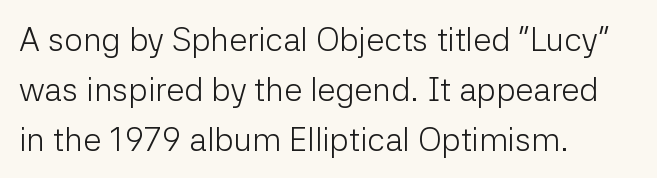
Just letters on the line, the space beneath them empty. Left-aligned paragraph, ragged on the right. No italicization has been applied; the sample stays upright. This sample uses a sans-serif face. Heaviness? Minimal to ordinary, like unemphasized prose.
